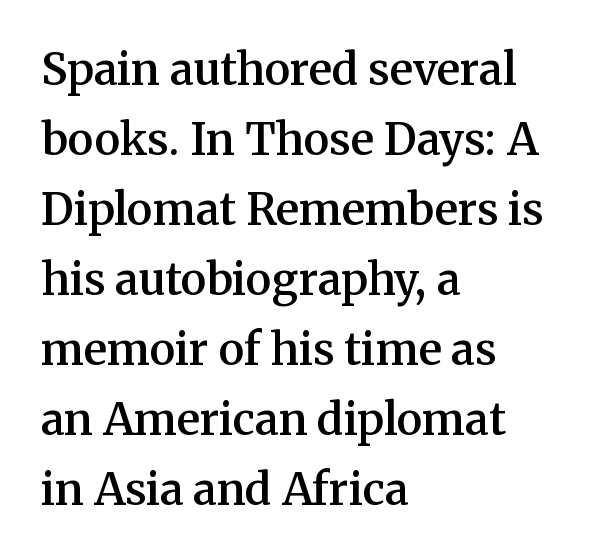
The image shows 44 px semibold serif type, upright; set left-aligned, normal line spacing (1.59x), normal letter spacing, not underlined; medium stroke contrast and a medium x-height.
